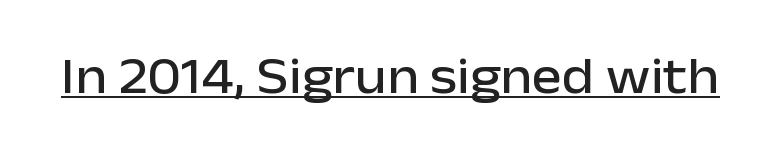
The image shows 51 px sans-serif type, upright; set normal letter spacing, underlined; low stroke contrast and a medium x-height.
